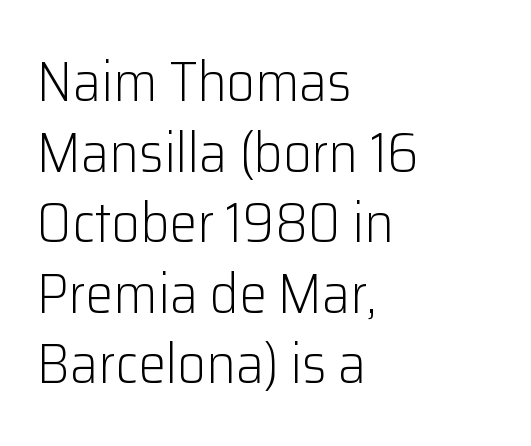
{"serif": "no", "italic": "no", "bold": "no", "weight": "light", "width": "normal", "stroke_contrast": "low", "x_height": "medium", "monospaced": "no", "underline": "no", "align": "left", "line_spacing": "normal", "line_spacing_ratio": 1.26, "letter_spacing": "normal", "letter_spacing_em": 0.0, "glyph_px": 56}
